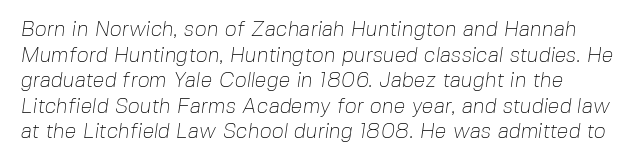
{"bold": "no", "underline": "no", "line_spacing_ratio": 1.22, "letter_spacing": "normal", "letter_spacing_em": 0.0, "glyph_px": 21}
